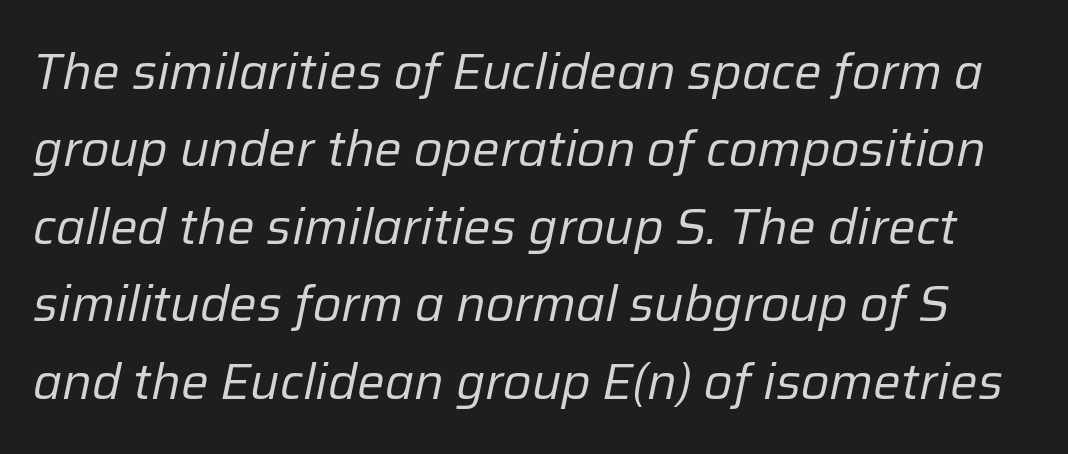
Weight: not bold — regular or lighter. The foot of each line stays bare and open. Each word holds together tightly as a unit, with standard inter-letter gaps. The whole block is typeset with a tilt. This block has exactly the height ordinary leading produces. Is this a fixed-width face? No — the glyphs have proportional, varying widths.
